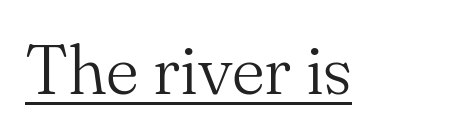
The image shows 70 px light serif type, upright; set normal letter spacing, underlined; medium stroke contrast and a small x-height.
